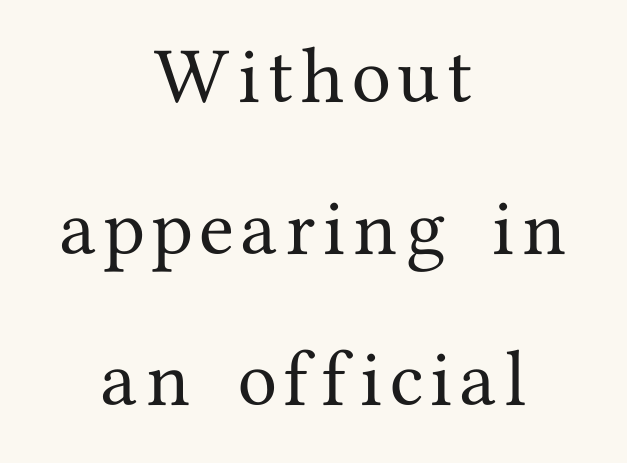
The letters advance in unequal steps, a hallmark of proportional type. Horizontal alignment here is central, giving a formal, balanced look. Summary of vertical rhythm: relaxed, with wide interline spacing. A serif font was chosen for this passage. This is the regular roman posture of the typeface. The space beneath each line is pristine and unruled.
